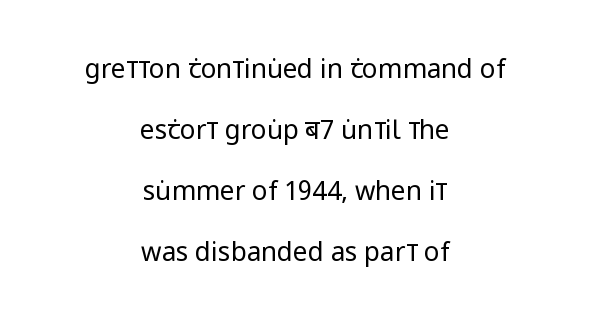
Q: Is the text bold? A: No.
Q: Is the text italic (slanted)? A: No, it is upright.
Q: Is the text underlined? A: No.
Q: How is the paragraph aligned? A: Centered.
Q: Is the spacing between letters normal or unusually wide? A: Normal.
Q: Is the spacing between lines tight, normal or loose? A: Loose.
